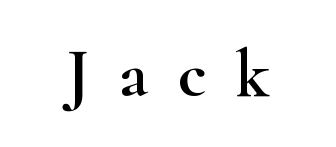
The image shows 68 px wide serif type, upright; set centered, unusually wide letter spacing (+0.44 em), not underlined; high stroke contrast and a small x-height.
